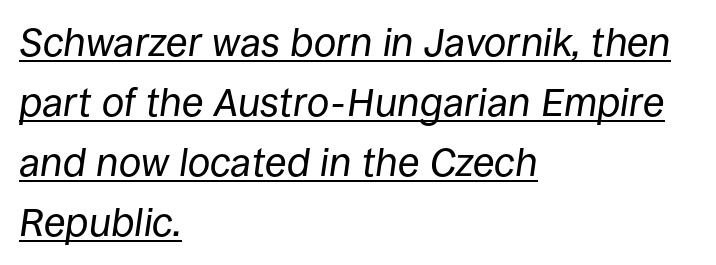
{"italic": "yes", "lean": "right", "slant_degrees": 8, "bold": "no", "weight": "regular", "width": "normal", "stroke_contrast": "low", "x_height": "large", "monospaced": "no", "underline": "yes", "align": "left", "line_spacing": "normal", "line_spacing_ratio": 1.5, "letter_spacing": "normal", "letter_spacing_em": 0.0, "glyph_px": 40}
